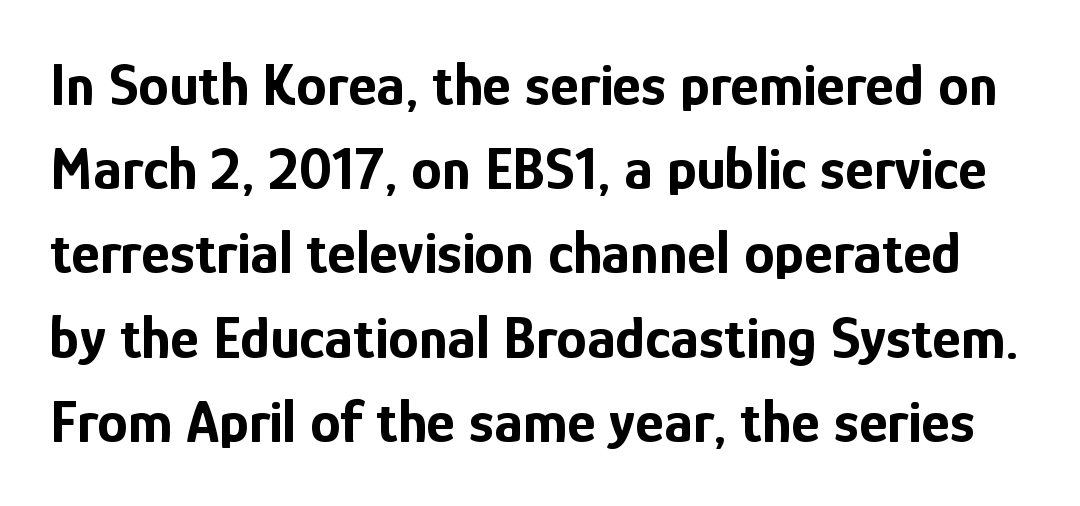
Is there much room between lines? A standard amount, neither cramped nor airy. Here the designer chose a conventional face with non-uniform glyph widths. Nothing unusual about the tracking: characters are spaced as the font intends. Tall strokes in this sample are plumb rather than angled.
